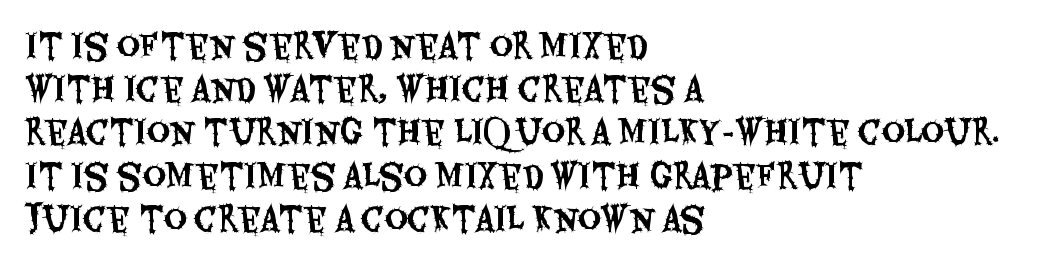
{"serif": "no", "italic": "no", "width": "condensed", "stroke_contrast": "medium", "x_height": "large", "monospaced": "no", "underline": "no", "align": "left", "line_spacing": "normal", "line_spacing_ratio": 1.35, "letter_spacing": "normal", "letter_spacing_em": 0.0, "glyph_px": 32}
